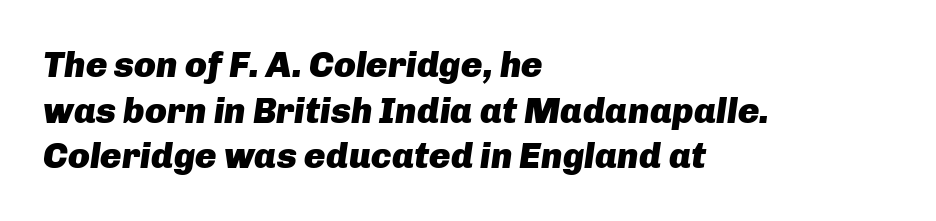
{"italic": "yes", "lean": "right", "slant_degrees": 8, "bold": "yes", "weight": "heavy", "width": "normal", "stroke_contrast": "low", "x_height": "medium", "monospaced": "no", "underline": "no", "align": "left", "line_spacing": "normal", "line_spacing_ratio": 1.27, "letter_spacing": "normal", "letter_spacing_em": 0.0, "glyph_px": 36}
